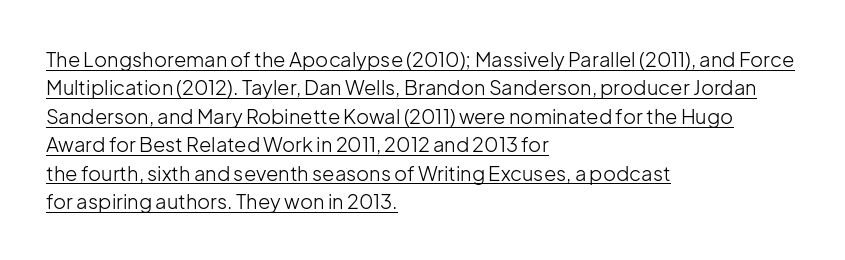
The image shows 20 px text type, upright; set left-aligned, normal line spacing (1.42x), normal letter spacing, underlined.
